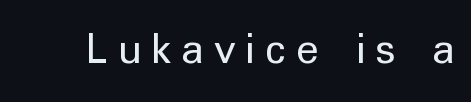
{"serif": "no", "italic": "no", "bold": "no", "weight": "regular", "width": "normal", "stroke_contrast": "low", "x_height": "medium", "monospaced": "no", "underline": "no", "letter_spacing": "wide", "letter_spacing_em": 0.21, "glyph_px": 47}
